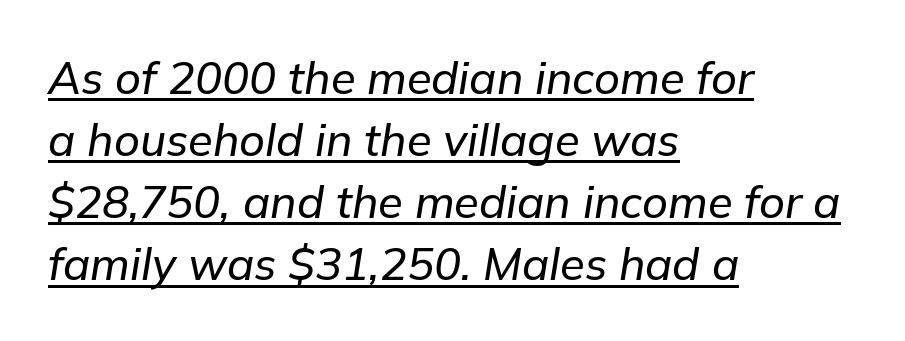
Caption: standard tracking, unaltered. Notice how a bar underscores the lettering throughout. These lines stack with their left ends in a neat column. Characters are canted at an angle relative to the baseline's perpendicular. The leading is moderate, giving the passage an even texture.
